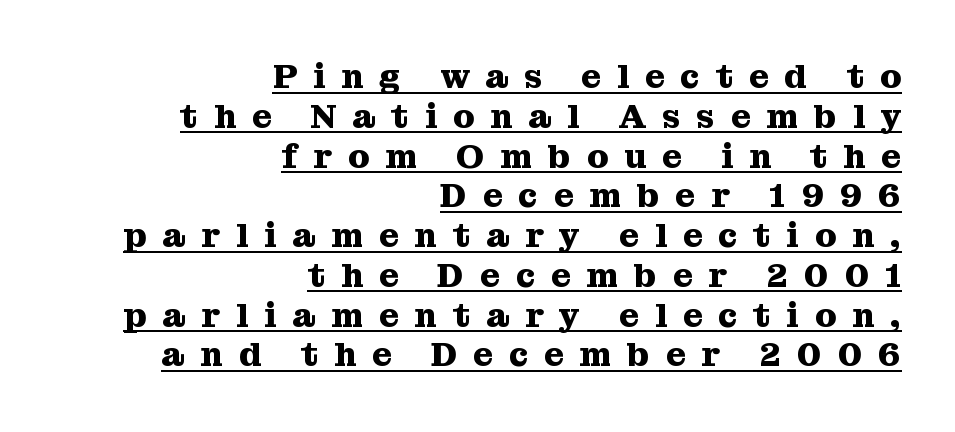
Q: Is the text bold? A: Yes.
Q: Is the text italic (slanted)? A: No, it is upright.
Q: Is the typeface a serif or a sans-serif typeface? A: Serif.
Q: Is the text underlined? A: Yes.
Q: How is the paragraph aligned? A: Right-aligned.
Q: Is the spacing between letters normal or unusually wide? A: Unusually wide.
Q: Width (condensed, normal, or wide)? A: Normal.
Q: Stroke contrast? A: Medium.
Q: x-height? A: Medium.
Q: Monospaced? A: No.
